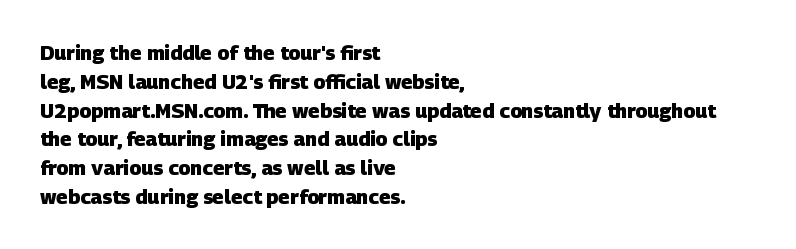
{"bold": "yes", "underline": "no", "align": "left", "line_spacing": "normal", "line_spacing_ratio": 1.44, "letter_spacing": "normal", "letter_spacing_em": 0.0, "glyph_px": 20}
